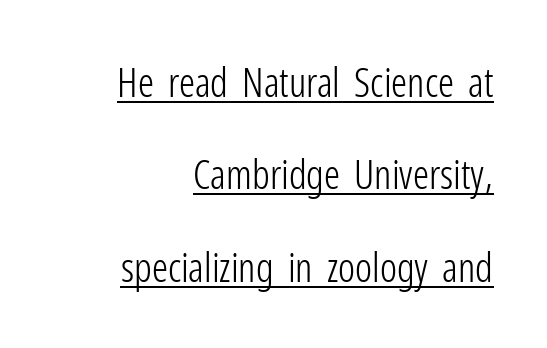
The image shows 40 px light, condensed sans-serif type, upright; set right-aligned, loose line spacing (2.31x), normal letter spacing, underlined; low stroke contrast and a medium x-height.
